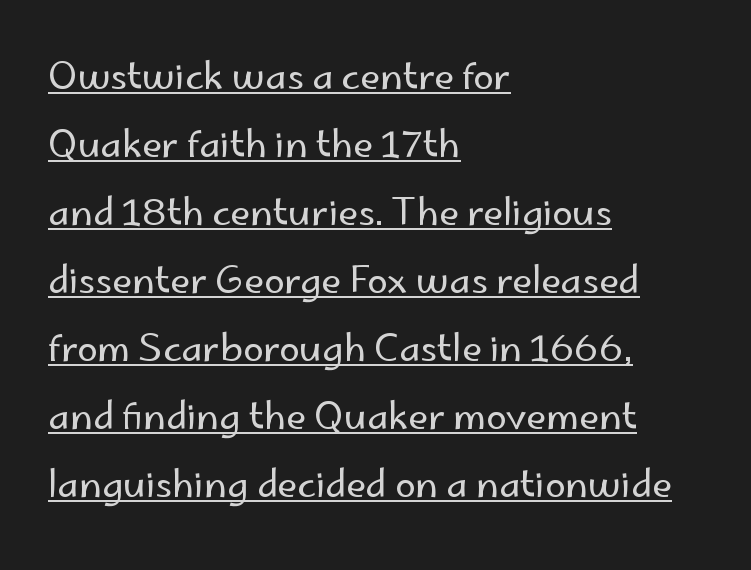
{"serif": "no", "italic": "no", "bold": "no", "weight": "regular", "width": "normal", "stroke_contrast": "low", "x_height": "small", "monospaced": "no", "underline": "yes", "align": "left", "line_spacing_ratio": 1.84, "letter_spacing": "normal", "letter_spacing_em": 0.0, "glyph_px": 37}
